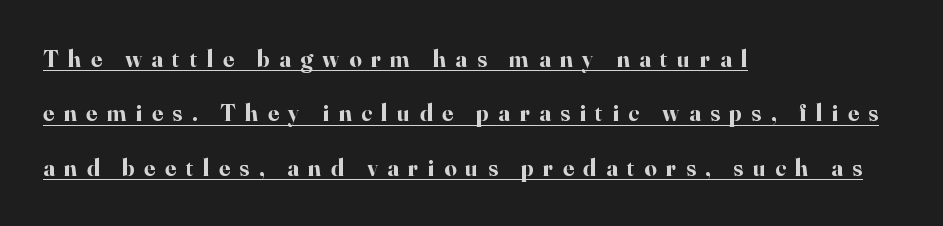
The image shows 24 px bold type, upright; set left-aligned, loose line spacing (2.27x), unusually wide letter spacing (+0.4 em), underlined.
